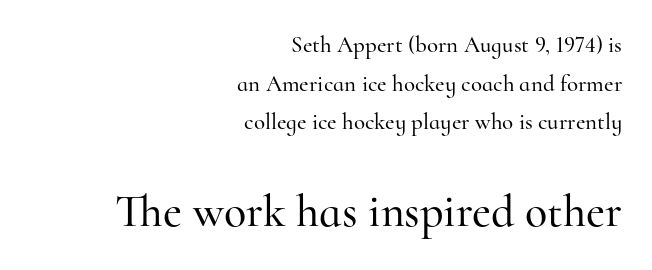
The image shows 46 px serif type, upright; set right-aligned, normal line spacing (1.68x), normal letter spacing, not underlined; the second (bottom) block is 2.0x larger; high stroke contrast and a small x-height.
